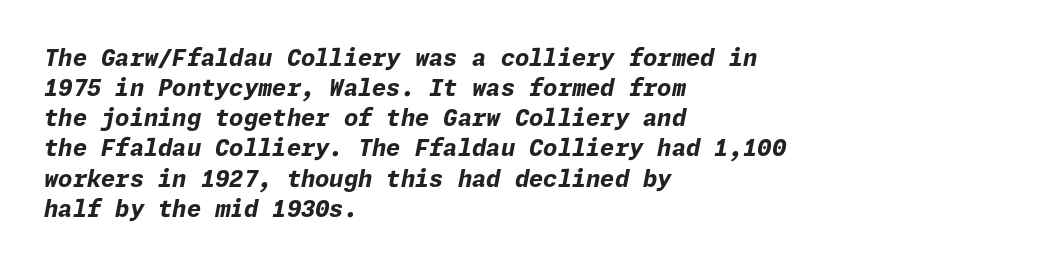
The image shows 23 px bold type, italic (leaning right); set left-aligned, normal line spacing (1.31x), normal letter spacing, not underlined.
